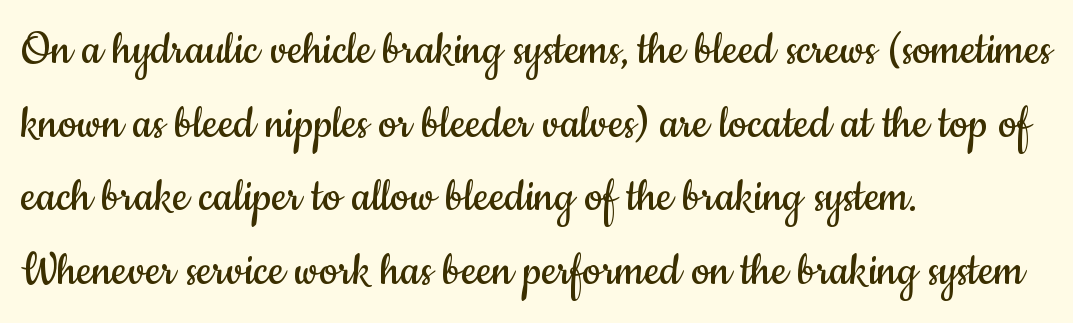
The image shows 53 px regular-weight, condensed sans-serif type; set left-aligned, normal line spacing (1.39x), normal letter spacing, not underlined; low stroke contrast and a small x-height.
